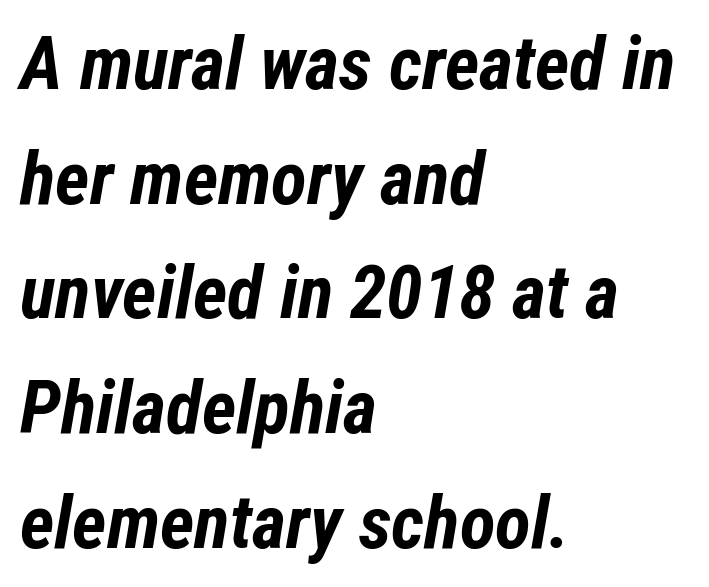
{"italic": "yes", "lean": "right", "slant_degrees": 12, "bold": "yes", "weight": "bold", "width": "condensed", "stroke_contrast": "low", "x_height": "medium", "monospaced": "no", "underline": "no", "align": "left", "line_spacing": "normal", "line_spacing_ratio": 1.55, "letter_spacing": "normal", "letter_spacing_em": 0.0, "glyph_px": 74}
